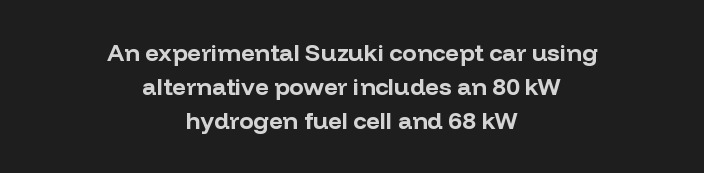
The image shows 24 px bold type, upright; set centered, normal line spacing (1.42x), normal letter spacing, not underlined.
